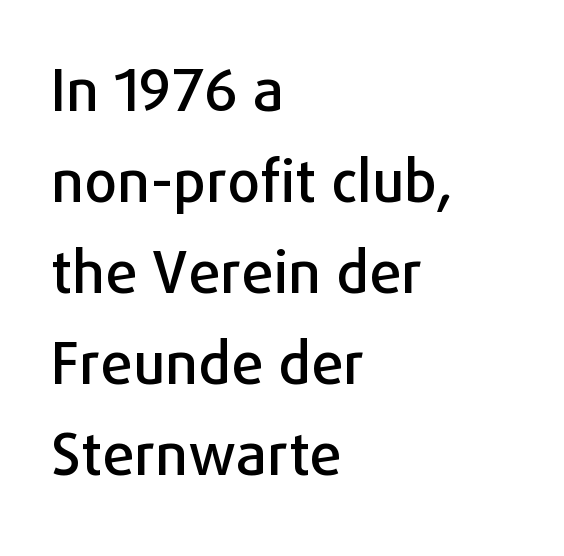
Q: Is the text italic (slanted)? A: No, it is upright.
Q: Is the typeface a serif or a sans-serif typeface? A: Sans-serif.
Q: Is the text underlined? A: No.
Q: How is the paragraph aligned? A: Left-aligned.
Q: Is the spacing between letters normal or unusually wide? A: Normal.
Q: Is the spacing between lines tight, normal or loose? A: Normal.
Q: Width (condensed, normal, or wide)? A: Normal.
Q: Stroke contrast? A: Low.
Q: x-height? A: Medium.
Q: Monospaced? A: No.
